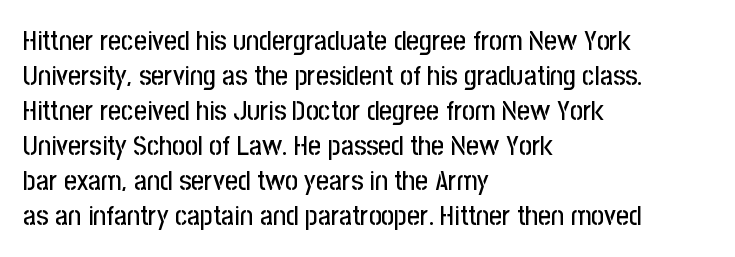
Q: Is the text italic (slanted)? A: No, it is upright.
Q: Is the typeface a serif or a sans-serif typeface? A: Sans-serif.
Q: Is the text underlined? A: No.
Q: How is the paragraph aligned? A: Left-aligned.
Q: Is the spacing between letters normal or unusually wide? A: Normal.
Q: Is the spacing between lines tight, normal or loose? A: Normal.
Q: Width (condensed, normal, or wide)? A: Condensed.
Q: Stroke contrast? A: Low.
Q: x-height? A: Medium.
Q: Monospaced? A: No.
